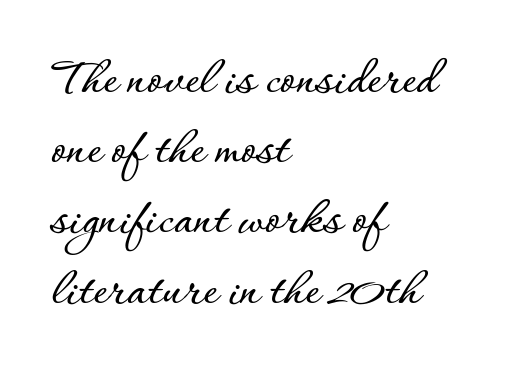
The image shows 54 px text type; set left-aligned, normal line spacing (1.3x), normal letter spacing, not underlined; low stroke contrast and a small x-height.
